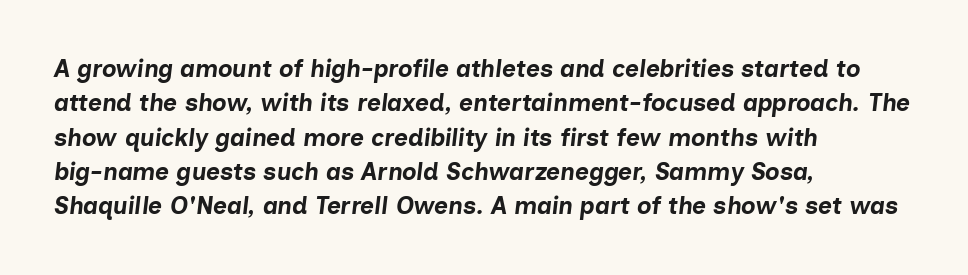
Q: Is the text bold? A: Yes.
Q: Is the text italic (slanted)? A: Yes, it leans right by about 7 degrees.
Q: Is the text underlined? A: No.
Q: How is the paragraph aligned? A: Left-aligned.
Q: Is the spacing between letters normal or unusually wide? A: Normal.
Q: Is the spacing between lines tight, normal or loose? A: Normal.
